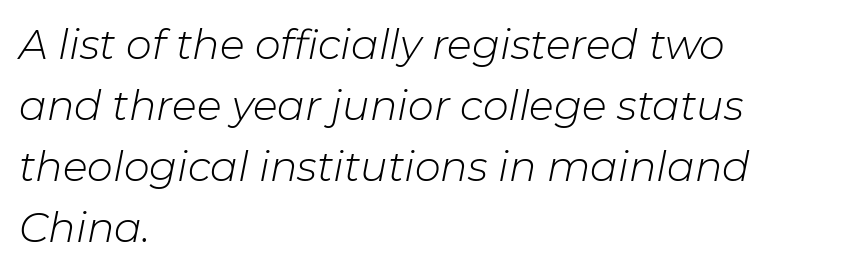
Q: Is the text bold? A: No.
Q: Is the text italic (slanted)? A: Yes, it leans right by about 11 degrees.
Q: Is the text underlined? A: No.
Q: How is the paragraph aligned? A: Left-aligned.
Q: Is the spacing between letters normal or unusually wide? A: Normal.
Q: Is the spacing between lines tight, normal or loose? A: Normal.
Q: Width (condensed, normal, or wide)? A: Normal.
Q: Stroke contrast? A: Low.
Q: x-height? A: Medium.
Q: Monospaced? A: No.
